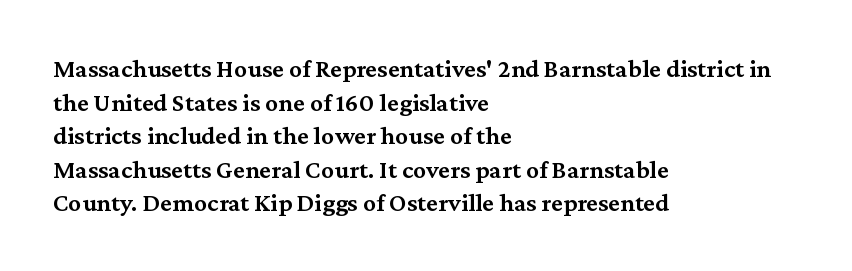
{"italic": "no", "bold": "semi", "underline": "no", "align": "left", "line_spacing": "normal", "line_spacing_ratio": 1.29, "letter_spacing": "normal", "letter_spacing_em": 0.0, "glyph_px": 26}
